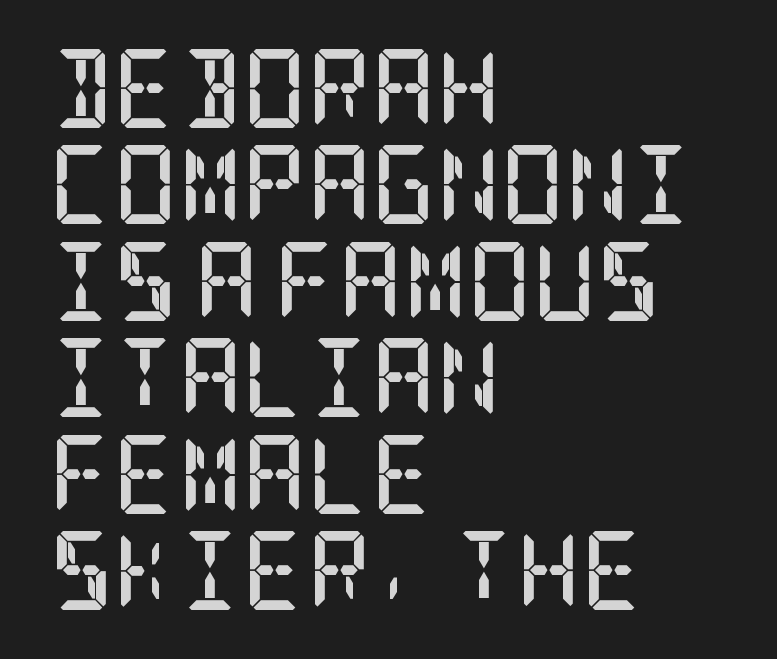
Q: Is the text bold? A: Yes.
Q: Is the text italic (slanted)? A: No, it is upright.
Q: Is the typeface a serif or a sans-serif typeface? A: Serif.
Q: Is the text underlined? A: No.
Q: How is the paragraph aligned? A: Left-aligned.
Q: Is the spacing between letters normal or unusually wide? A: Normal.
Q: Width (condensed, normal, or wide)? A: Condensed.
Q: Stroke contrast? A: Low.
Q: x-height? A: Large.
